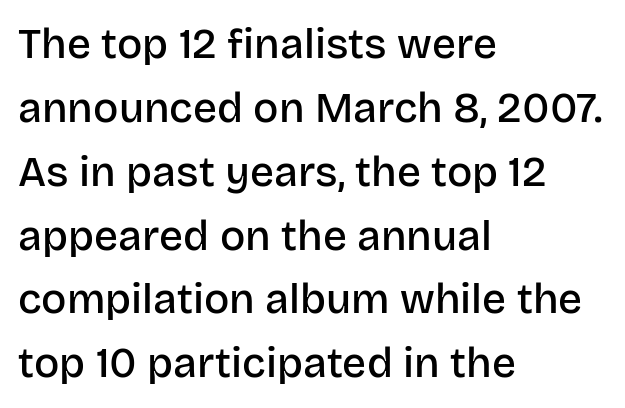
The image shows 42 px semibold sans-serif type, upright; set left-aligned, normal line spacing (1.52x), normal letter spacing, not underlined; low stroke contrast and a large x-height.
